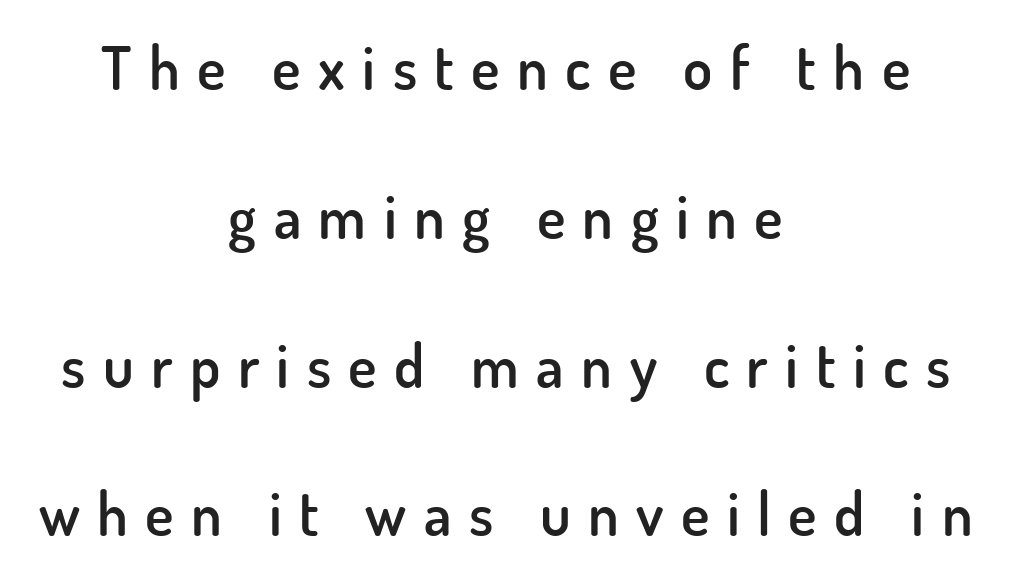
Q: Is the text bold? A: Semi-bold.
Q: Is the text italic (slanted)? A: No, it is upright.
Q: Is the typeface a serif or a sans-serif typeface? A: Sans-serif.
Q: Is the text underlined? A: No.
Q: How is the paragraph aligned? A: Centered.
Q: Is the spacing between letters normal or unusually wide? A: Unusually wide.
Q: Is the spacing between lines tight, normal or loose? A: Loose.
Q: Width (condensed, normal, or wide)? A: Normal.
Q: Stroke contrast? A: Low.
Q: x-height? A: Small.
Q: Monospaced? A: No.
